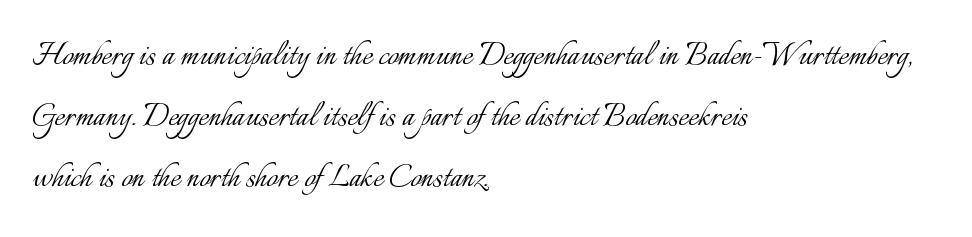
The image shows 39 px light type; set left-aligned, normal line spacing (1.57x), normal letter spacing, not underlined; low stroke contrast and a small x-height.
